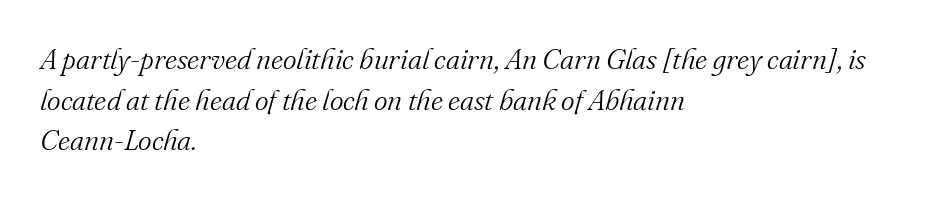
The image shows 29 px light serif type, italic (leaning right); set left-aligned, normal line spacing (1.4x), normal letter spacing, not underlined; medium stroke contrast and a small x-height.
